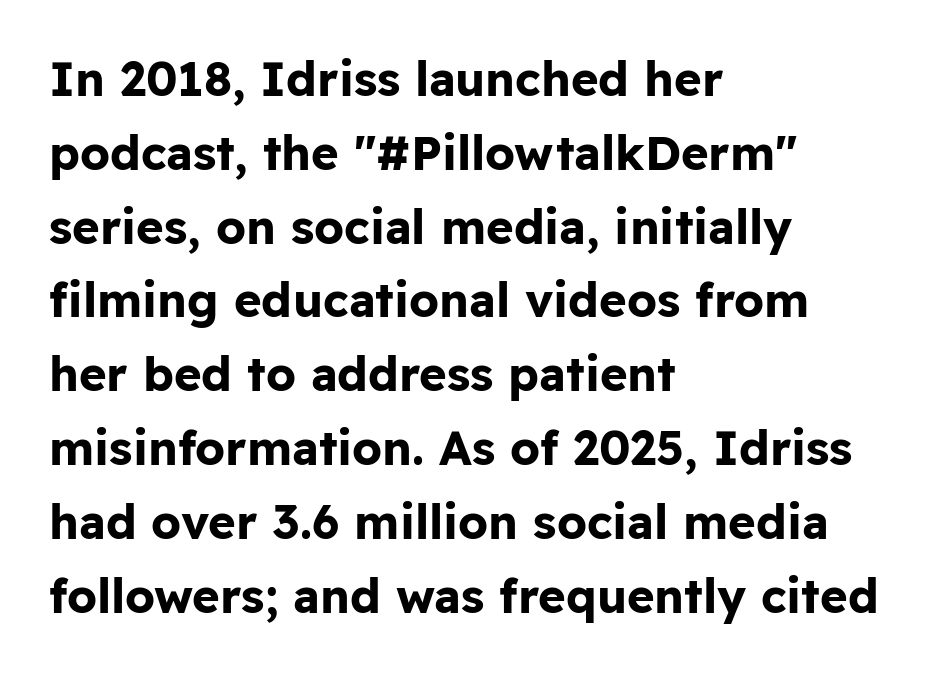
Q: Is the text bold? A: Yes.
Q: Is the text italic (slanted)? A: No, it is upright.
Q: Is the typeface a serif or a sans-serif typeface? A: Sans-serif.
Q: Is the text underlined? A: No.
Q: How is the paragraph aligned? A: Left-aligned.
Q: Is the spacing between letters normal or unusually wide? A: Normal.
Q: Is the spacing between lines tight, normal or loose? A: Normal.
Q: Width (condensed, normal, or wide)? A: Normal.
Q: Stroke contrast? A: Low.
Q: x-height? A: Medium.
Q: Monospaced? A: No.
